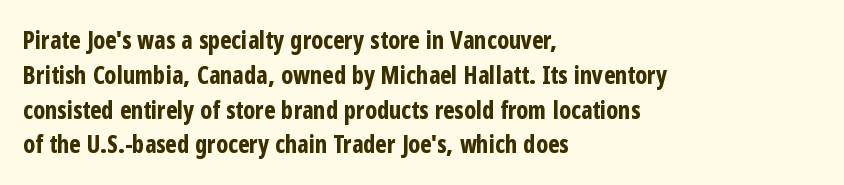
The image shows 24 px bold type, upright; set left-aligned, normal line spacing (1.45x), normal letter spacing, not underlined.
